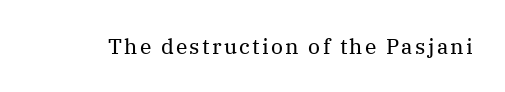
Nope, not italic — everything's standing straight. Weight: regular or lighter. This rendering features lettering with no underline.
